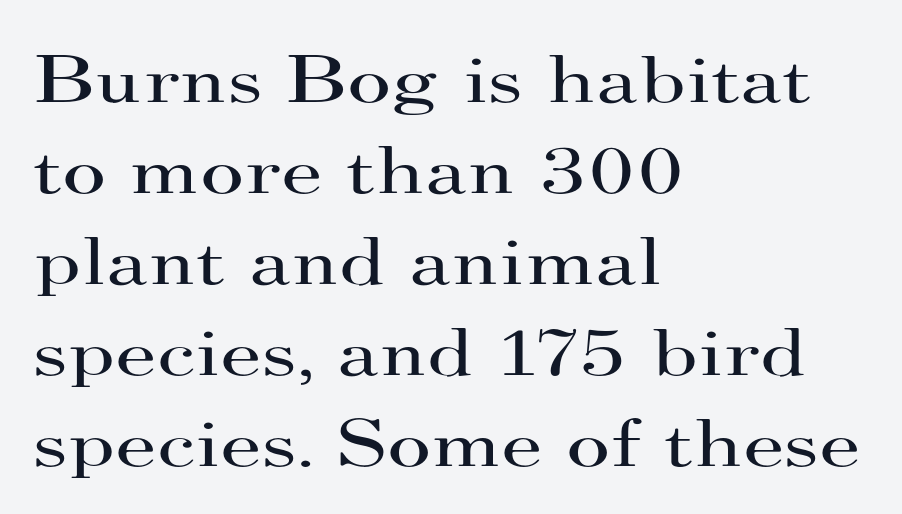
Caption: multi-line text, flush left, ragged right. Nobody touched the tracking dial on this one. Small tapered or slab feet sit at the stroke ends, so this counts as serif. Is the type heavy? It reads as light-to-regular instead. This sample has the flowing, uneven cadence of proportional lettering.
